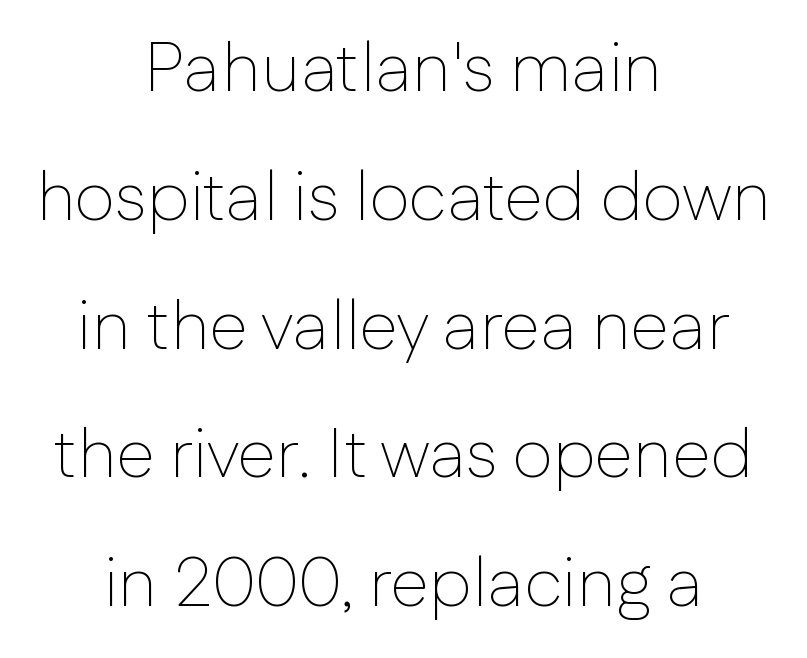
Q: Is the text bold? A: No.
Q: Is the text italic (slanted)? A: No, it is upright.
Q: Is the typeface a serif or a sans-serif typeface? A: Sans-serif.
Q: Is the text underlined? A: No.
Q: How is the paragraph aligned? A: Centered.
Q: Is the spacing between letters normal or unusually wide? A: Normal.
Q: Width (condensed, normal, or wide)? A: Normal.
Q: Stroke contrast? A: Low.
Q: x-height? A: Medium.
Q: Monospaced? A: No.
